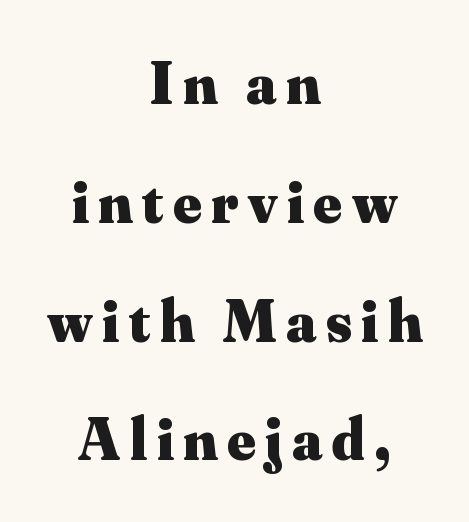
The image shows 60 px heavy serif type, upright; set centered, loose line spacing (1.98x), not underlined; medium stroke contrast and a small x-height.
